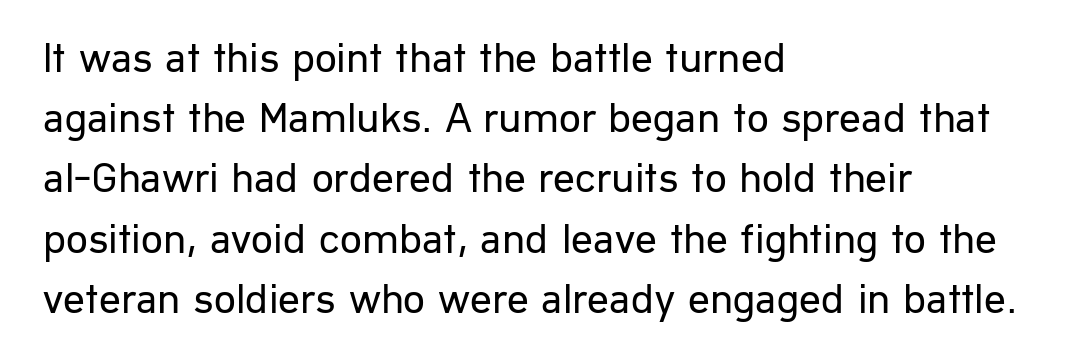
The image shows 43 px regular-weight sans-serif type, upright; set left-aligned, normal line spacing (1.4x), normal letter spacing, not underlined; low stroke contrast and a medium x-height.
